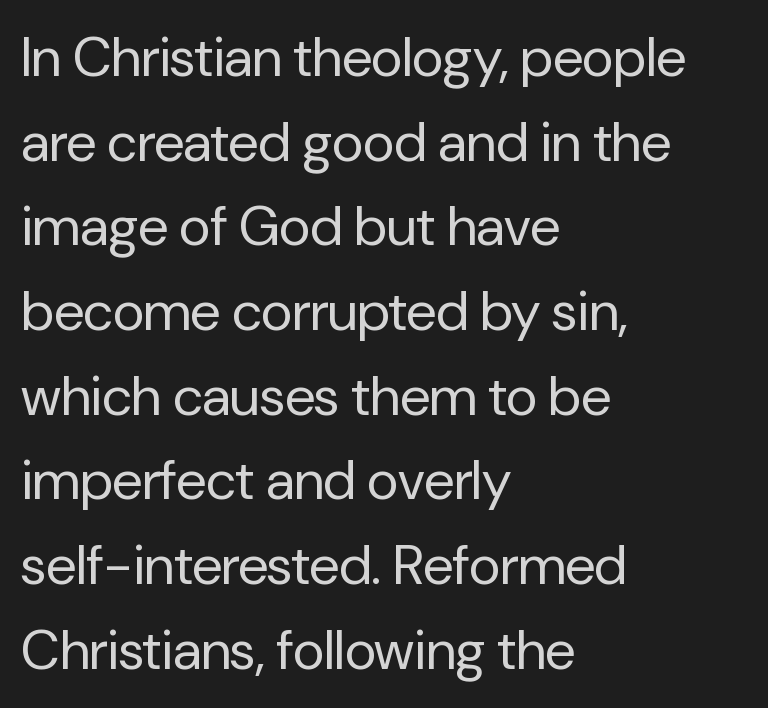
Here the designer chose a conventional face with non-uniform glyph widths. A typesetter would label this face a sans. A student would call this left alignment; a typographer would say flush left, rag right. No italicization has been applied; the sample stays upright.
